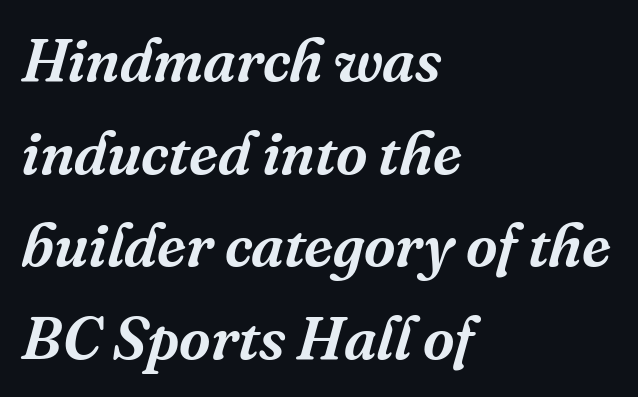
{"serif": "yes", "italic": "yes", "lean": "right", "slant_degrees": 16, "width": "normal", "stroke_contrast": "medium", "x_height": "medium", "monospaced": "no", "underline": "no", "align": "left", "line_spacing": "normal", "line_spacing_ratio": 1.52, "letter_spacing": "normal", "letter_spacing_em": 0.0, "glyph_px": 61}
